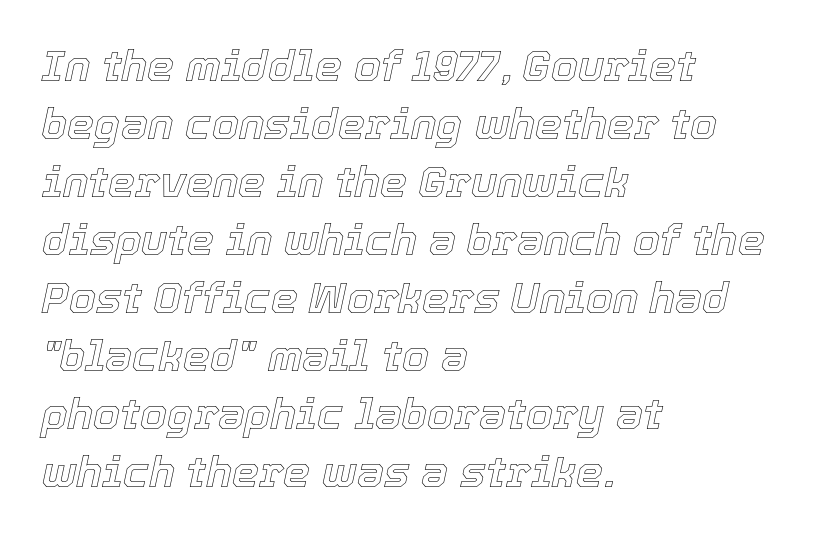
Q: Is the text italic (slanted)? A: Yes, it leans right by about 12 degrees.
Q: Is the text underlined? A: No.
Q: How is the paragraph aligned? A: Left-aligned.
Q: Is the spacing between letters normal or unusually wide? A: Normal.
Q: Is the spacing between lines tight, normal or loose? A: Normal.
Q: Width (condensed, normal, or wide)? A: Normal.
Q: x-height? A: Medium.
Q: Monospaced? A: No.
